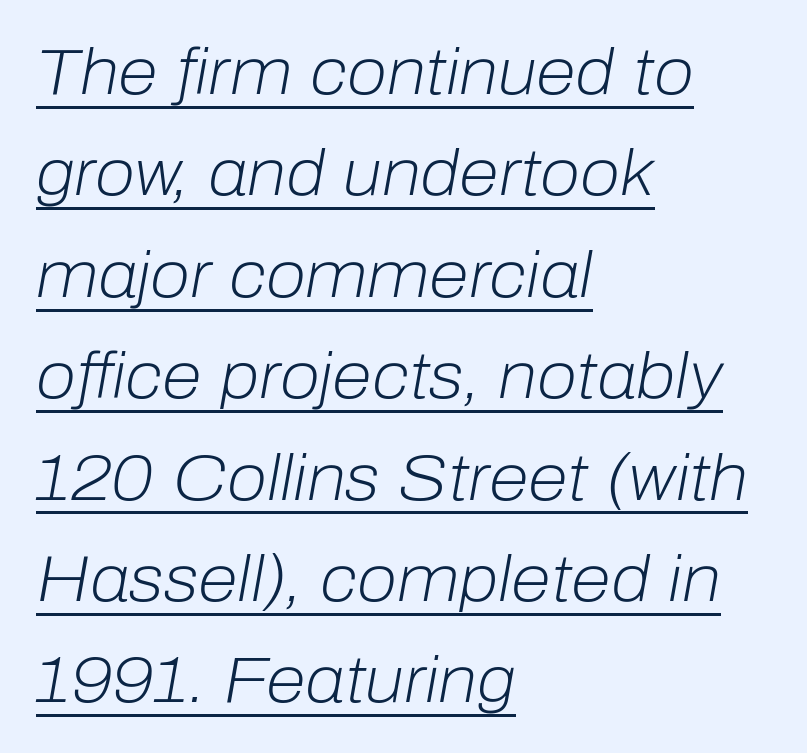
{"italic": "yes", "lean": "right", "slant_degrees": 10, "bold": "no", "weight": "light", "width": "normal", "stroke_contrast": "low", "x_height": "medium", "monospaced": "no", "underline": "yes", "align": "left", "line_spacing": "normal", "line_spacing_ratio": 1.56, "letter_spacing": "normal", "letter_spacing_em": 0.0, "glyph_px": 65}
